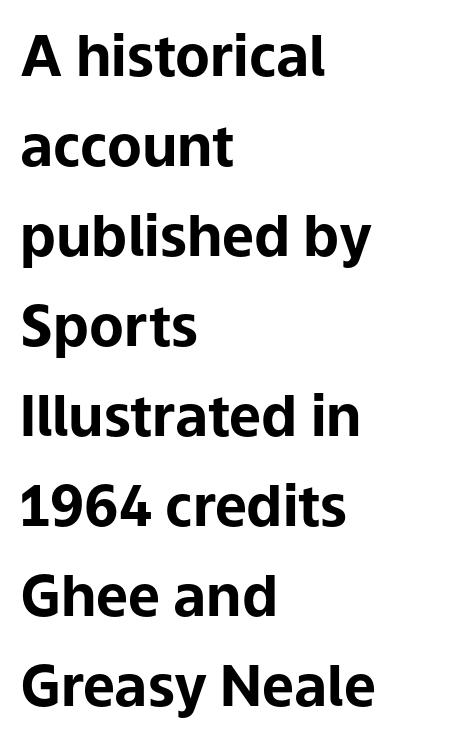
{"serif": "no", "italic": "no", "bold": "yes", "weight": "bold", "width": "normal", "stroke_contrast": "low", "x_height": "medium", "monospaced": "no", "underline": "no", "align": "left", "line_spacing": "normal", "line_spacing_ratio": 1.58, "letter_spacing": "normal", "letter_spacing_em": 0.0, "glyph_px": 57}
